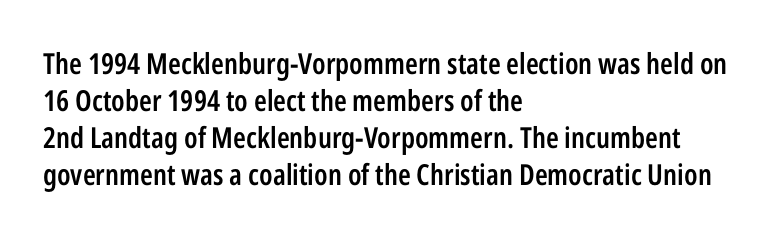
Q: Is the text bold? A: Semi-bold.
Q: Is the text italic (slanted)? A: No, it is upright.
Q: Is the typeface a serif or a sans-serif typeface? A: Sans-serif.
Q: Is the text underlined? A: No.
Q: How is the paragraph aligned? A: Left-aligned.
Q: Is the spacing between letters normal or unusually wide? A: Normal.
Q: Is the spacing between lines tight, normal or loose? A: Normal.
Q: Width (condensed, normal, or wide)? A: Condensed.
Q: Stroke contrast? A: Low.
Q: x-height? A: Medium.
Q: Monospaced? A: No.
